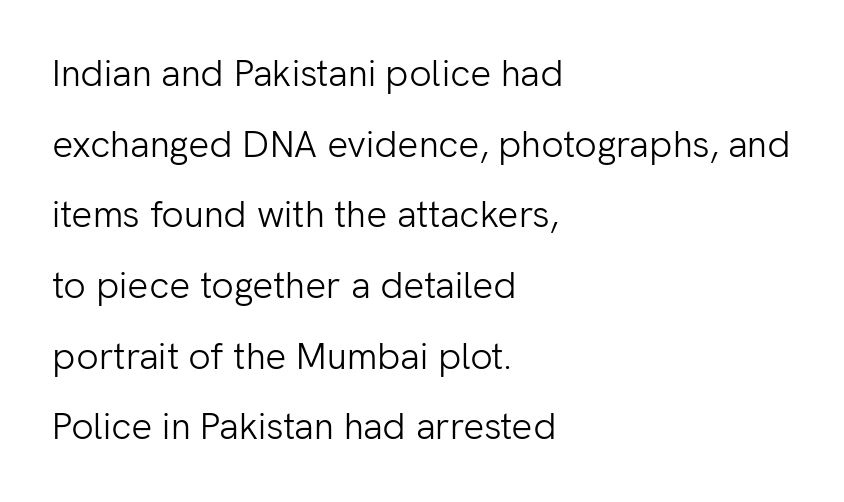
{"serif": "no", "italic": "no", "bold": "no", "weight": "light", "width": "normal", "stroke_contrast": "low", "x_height": "medium", "monospaced": "no", "underline": "no", "align": "left", "line_spacing": "loose", "line_spacing_ratio": 1.91, "letter_spacing": "normal", "letter_spacing_em": 0.0, "glyph_px": 37}
